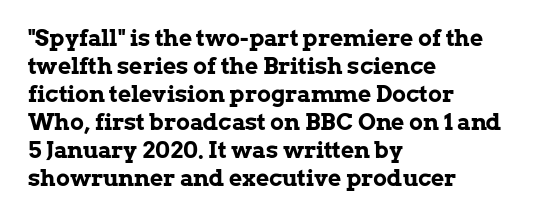
Look at the stroke-to-counter ratio: heavy, a bold. Ordinary non-slanted type is in use. The baseline area is clear. The setting favours the left margin, as ordinary paragraphs usually do. Look at the tracking — it's just the regular setting, nothing added.
